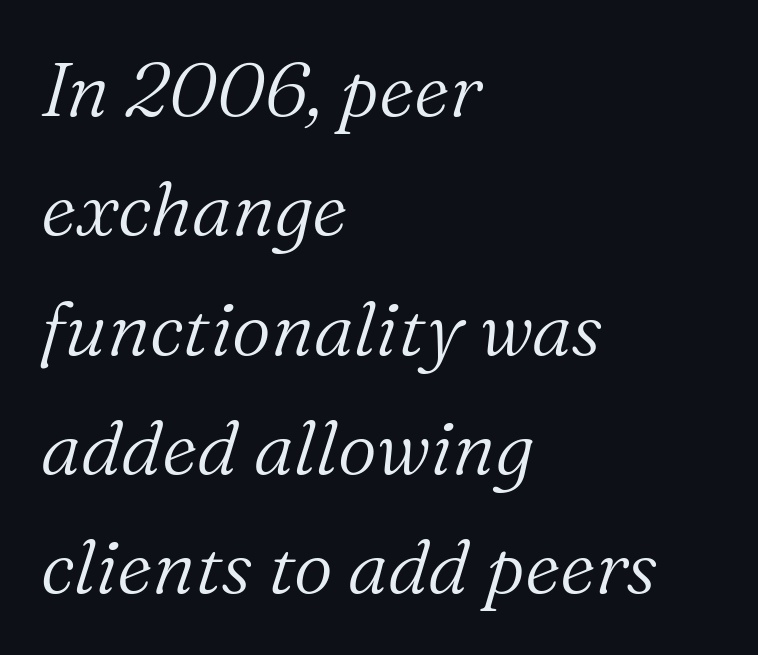
{"serif": "yes", "italic": "yes", "lean": "right", "slant_degrees": 16, "bold": "no", "weight": "light", "width": "normal", "stroke_contrast": "medium", "x_height": "medium", "monospaced": "no", "underline": "no", "align": "left", "line_spacing": "normal", "line_spacing_ratio": 1.57, "letter_spacing": "normal", "letter_spacing_em": 0.0, "glyph_px": 76}
